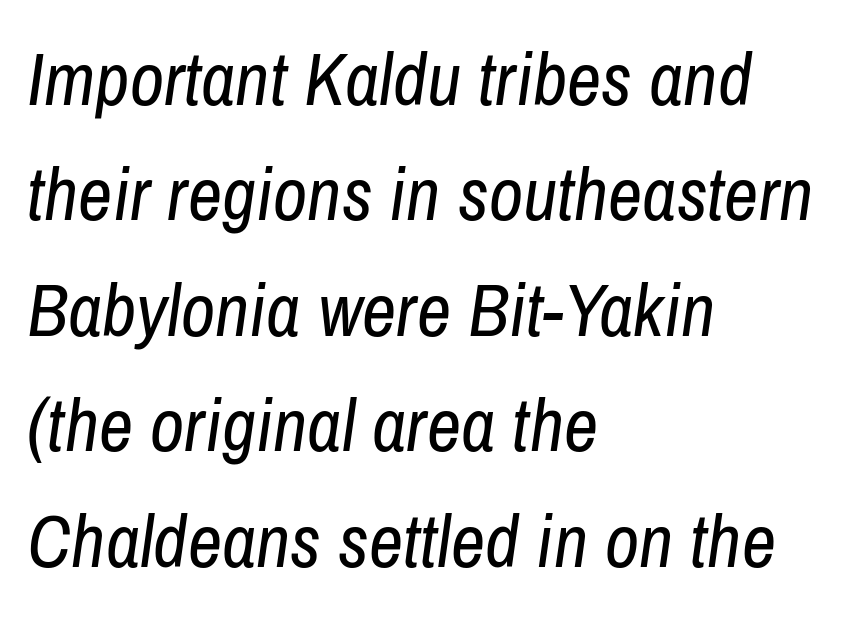
Q: Is the text bold? A: No.
Q: Is the text italic (slanted)? A: Yes, it leans right by about 8 degrees.
Q: Is the text underlined? A: No.
Q: How is the paragraph aligned? A: Left-aligned.
Q: Is the spacing between letters normal or unusually wide? A: Normal.
Q: Is the spacing between lines tight, normal or loose? A: Normal.
Q: Width (condensed, normal, or wide)? A: Condensed.
Q: Stroke contrast? A: Low.
Q: x-height? A: Medium.
Q: Monospaced? A: No.
